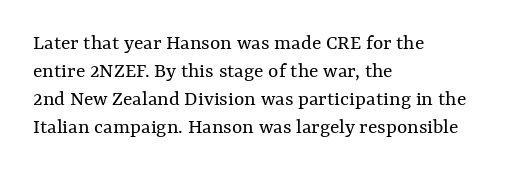
Q: Is the text bold? A: No.
Q: Is the text italic (slanted)? A: No, it is upright.
Q: Is the text underlined? A: No.
Q: How is the paragraph aligned? A: Left-aligned.
Q: Is the spacing between letters normal or unusually wide? A: Normal.
Q: Is the spacing between lines tight, normal or loose? A: Normal.
